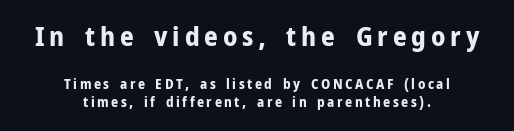
{"italic": "no", "bold": "yes", "underline": "no", "align": "center", "line_spacing": "normal", "line_spacing_ratio": 1.28, "larger_block": "first", "size_ratio": 1.93, "glyph_px": 27}
